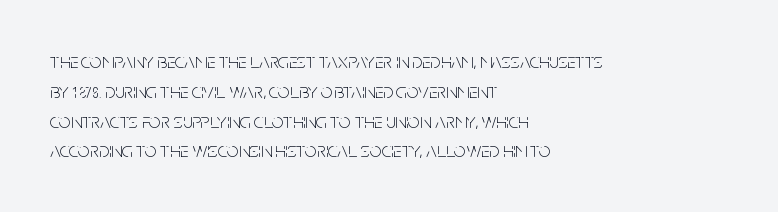
Q: Is the text bold? A: No.
Q: Is the text italic (slanted)? A: No, it is upright.
Q: Is the text underlined? A: No.
Q: How is the paragraph aligned? A: Left-aligned.
Q: Is the spacing between letters normal or unusually wide? A: Normal.
Q: Is the spacing between lines tight, normal or loose? A: Normal.
